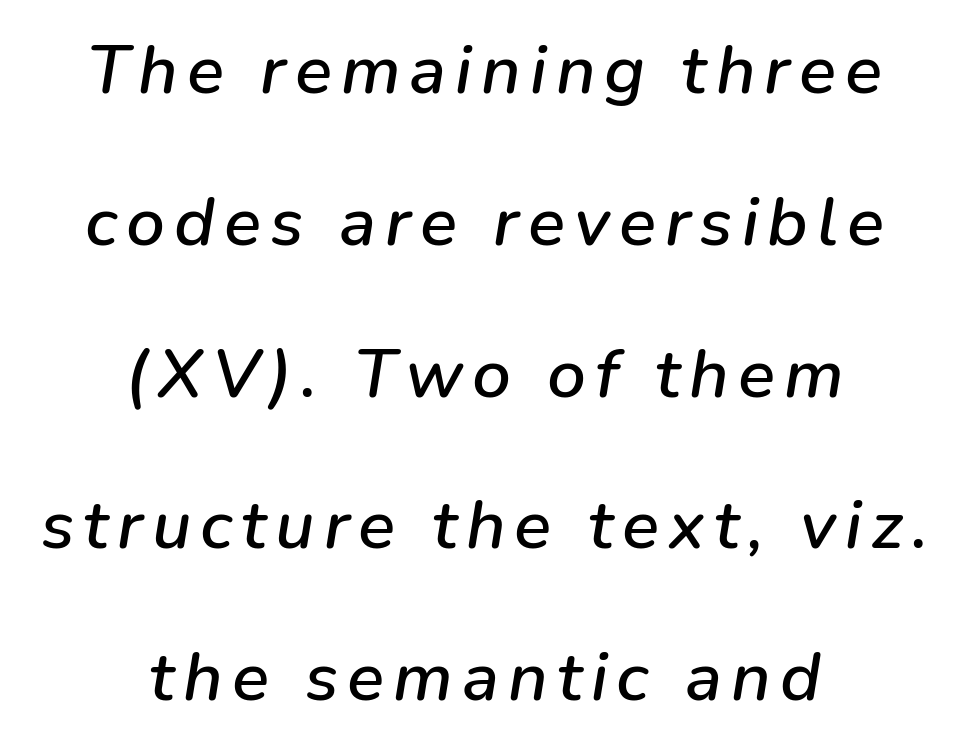
{"italic": "yes", "lean": "right", "slant_degrees": 9, "width": "normal", "stroke_contrast": "low", "x_height": "medium", "monospaced": "no", "underline": "no", "align": "center", "line_spacing": "loose", "line_spacing_ratio": 2.2, "glyph_px": 69}
